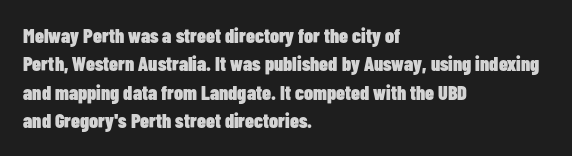
Has an underline been added? It has not. Here the glyphs are tracked normally, forming tight word shapes. Compared with typical paragraphs, the rows here are spaced about the same. The characters look thick and weighty, a clear bold.
